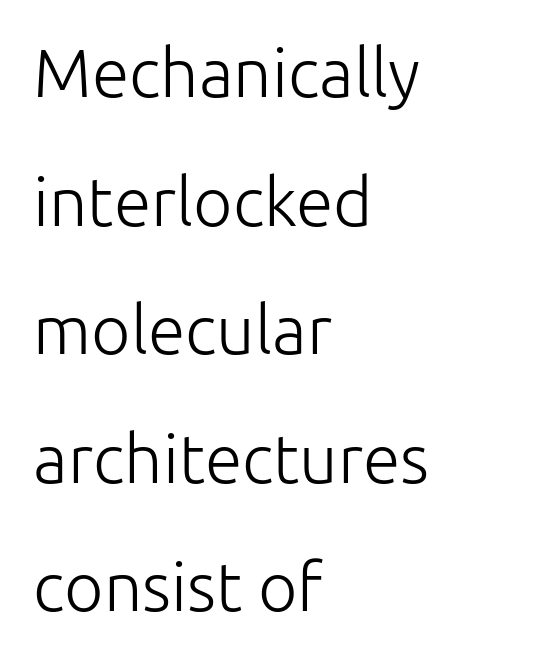
Q: Is the text bold? A: No.
Q: Is the text italic (slanted)? A: No, it is upright.
Q: Is the typeface a serif or a sans-serif typeface? A: Sans-serif.
Q: Is the text underlined? A: No.
Q: How is the paragraph aligned? A: Left-aligned.
Q: Is the spacing between letters normal or unusually wide? A: Normal.
Q: Width (condensed, normal, or wide)? A: Normal.
Q: Stroke contrast? A: Low.
Q: x-height? A: Medium.
Q: Monospaced? A: No.
